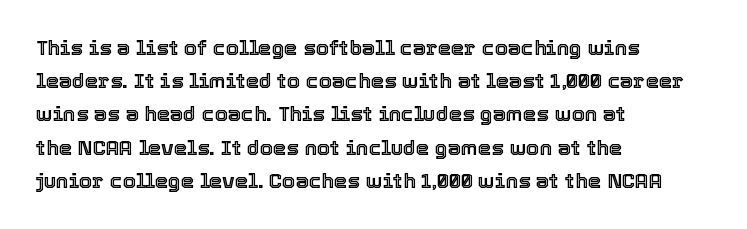
The image shows 21 px text type, upright; set left-aligned, normal line spacing (1.58x), normal letter spacing, not underlined.
